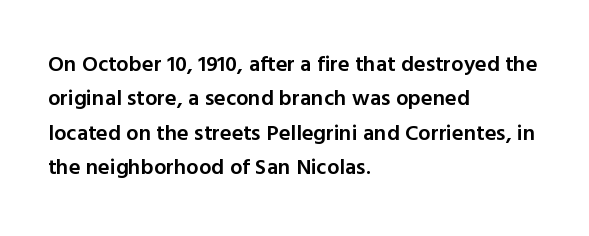
Q: Is the text bold? A: Semi-bold.
Q: Is the text italic (slanted)? A: No, it is upright.
Q: Is the text underlined? A: No.
Q: How is the paragraph aligned? A: Left-aligned.
Q: Is the spacing between letters normal or unusually wide? A: Normal.
Q: Is the spacing between lines tight, normal or loose? A: Normal.
